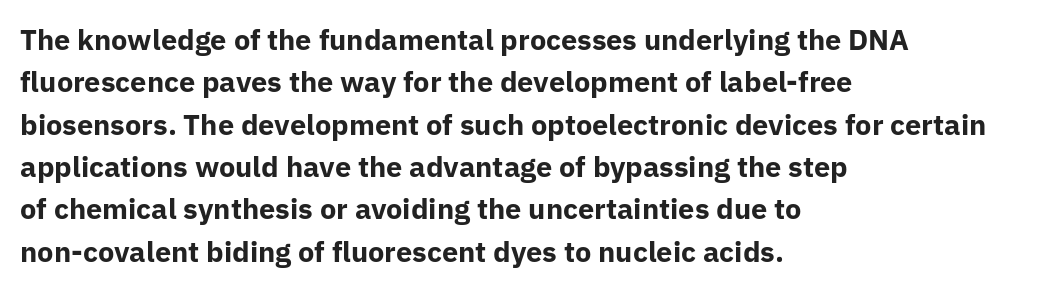
{"serif": "no", "italic": "no", "bold": "yes", "weight": "bold", "width": "normal", "stroke_contrast": "low", "x_height": "medium", "monospaced": "no", "underline": "no", "align": "left", "line_spacing": "normal", "line_spacing_ratio": 1.46, "letter_spacing": "normal", "letter_spacing_em": 0.0, "glyph_px": 29}
